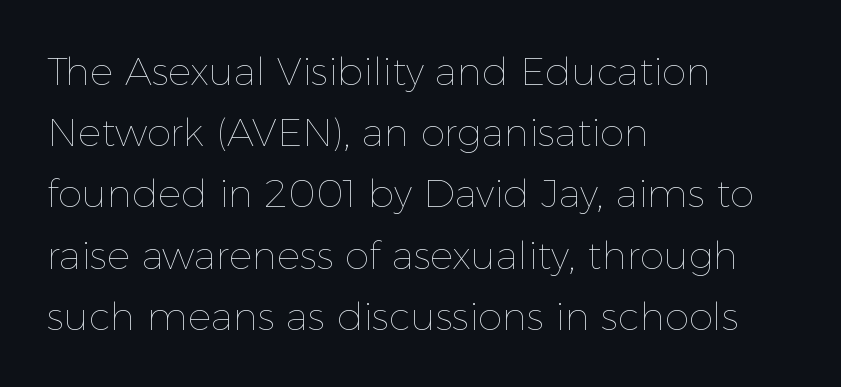
The image shows 39 px thin type, upright; set left-aligned, normal line spacing (1.57x), normal letter spacing, not underlined; a medium x-height.
